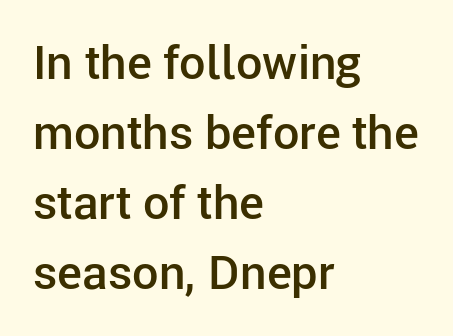
The image shows 47 px semibold sans-serif type, upright; set left-aligned, normal line spacing (1.49x), normal letter spacing, not underlined; low stroke contrast and a medium x-height.
